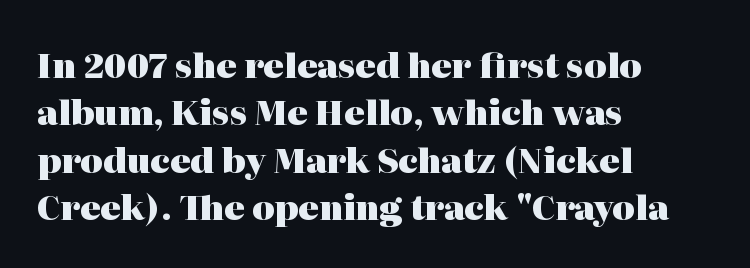
Q: Is the text bold? A: Yes.
Q: Is the text italic (slanted)? A: No, it is upright.
Q: Is the typeface a serif or a sans-serif typeface? A: Serif.
Q: Is the text underlined? A: No.
Q: How is the paragraph aligned? A: Left-aligned.
Q: Is the spacing between letters normal or unusually wide? A: Normal.
Q: Is the spacing between lines tight, normal or loose? A: Normal.
Q: Width (condensed, normal, or wide)? A: Normal.
Q: Stroke contrast? A: High.
Q: x-height? A: Medium.
Q: Monospaced? A: No.
